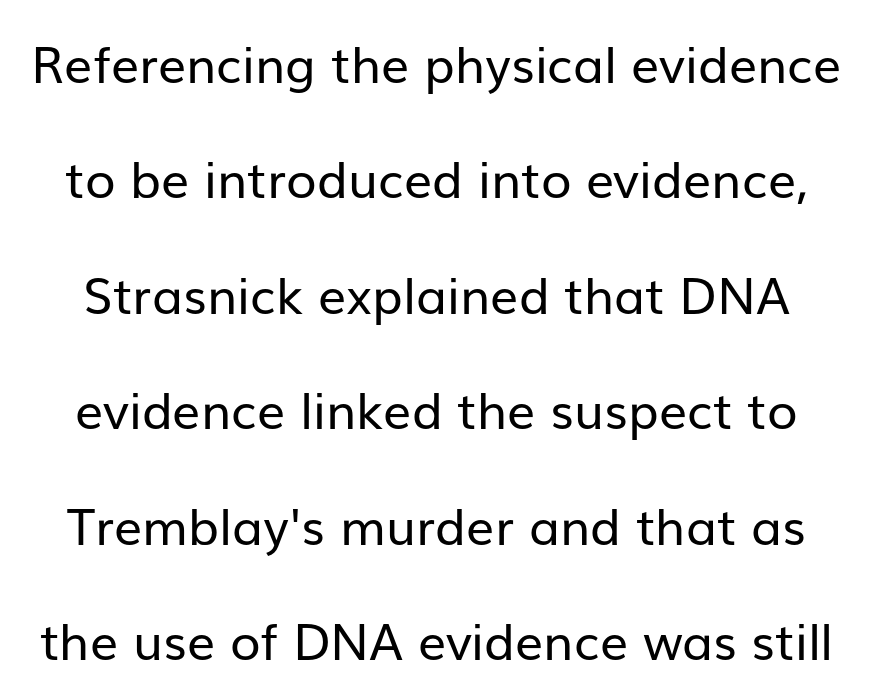
Does the lettering tilt? It doesn't — this is upright. How are the letters spaced? Ordinarily, with no added tracking. Weight: regular or lighter. Check where the strokes stop: nothing finishes them off — pure sans. The leading is generous, giving the passage an open texture. These lines are rendered in a variable-pitch font.
